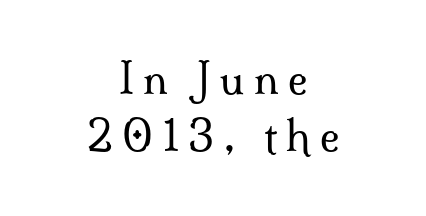
Q: Is the text bold? A: No.
Q: Is the text italic (slanted)? A: No, it is upright.
Q: Is the typeface a serif or a sans-serif typeface? A: Serif.
Q: Is the text underlined? A: No.
Q: How is the paragraph aligned? A: Centered.
Q: Is the spacing between letters normal or unusually wide? A: Unusually wide.
Q: Is the spacing between lines tight, normal or loose? A: Normal.
Q: Width (condensed, normal, or wide)? A: Normal.
Q: Stroke contrast? A: Medium.
Q: x-height? A: Small.
Q: Monospaced? A: No.
